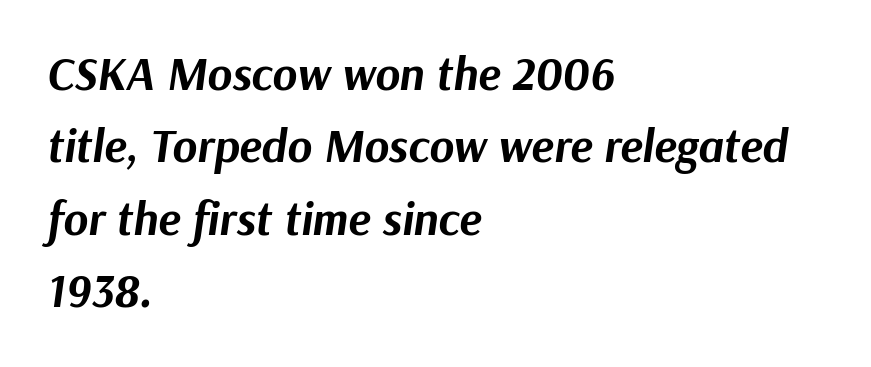
Q: Is the text bold? A: Yes.
Q: Is the text italic (slanted)? A: Yes, it leans right by about 9 degrees.
Q: Is the text underlined? A: No.
Q: How is the paragraph aligned? A: Left-aligned.
Q: Is the spacing between letters normal or unusually wide? A: Normal.
Q: Is the spacing between lines tight, normal or loose? A: Normal.
Q: Width (condensed, normal, or wide)? A: Normal.
Q: Stroke contrast? A: Medium.
Q: x-height? A: Medium.
Q: Monospaced? A: No.
